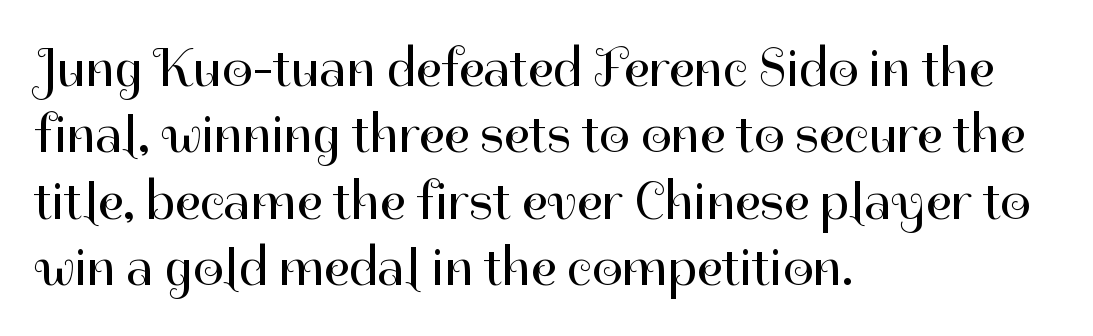
{"serif": "no", "italic": "no", "bold": "no", "weight": "regular", "width": "normal", "stroke_contrast": "high", "x_height": "medium", "monospaced": "no", "underline": "no", "align": "left", "line_spacing_ratio": 1.23, "letter_spacing": "normal", "letter_spacing_em": 0.0, "glyph_px": 54}
